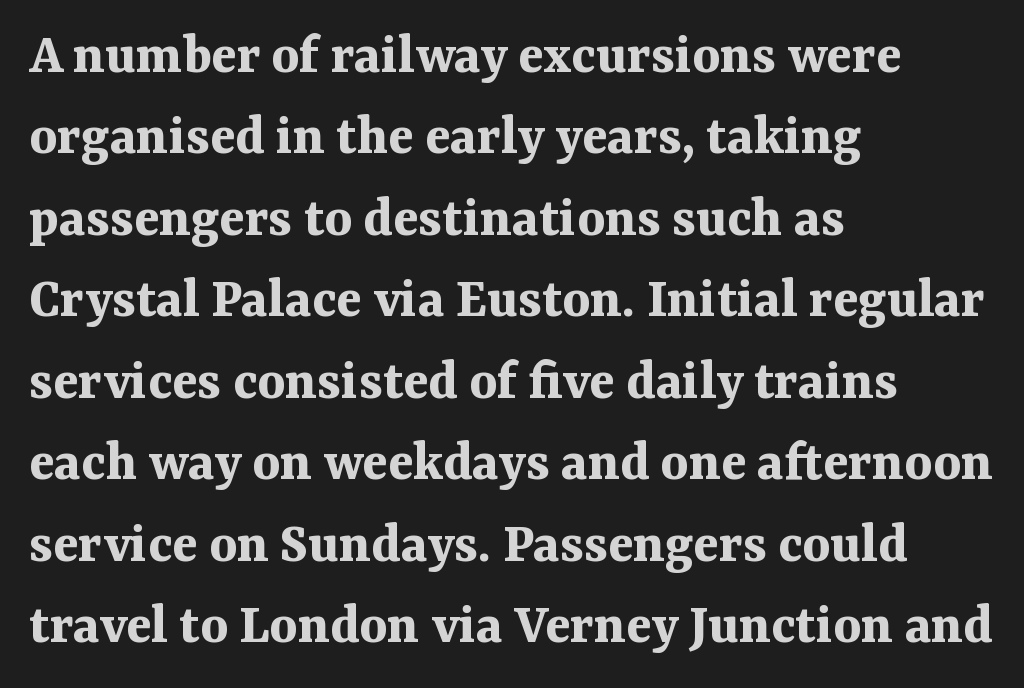
{"serif": "yes", "italic": "no", "bold": "yes", "weight": "bold", "width": "normal", "stroke_contrast": "medium", "x_height": "medium", "monospaced": "no", "underline": "no", "align": "left", "line_spacing": "normal", "line_spacing_ratio": 1.38, "letter_spacing": "normal", "letter_spacing_em": 0.0, "glyph_px": 59}
